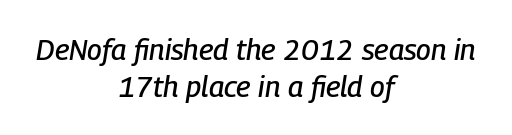
{"italic": "yes", "lean": "right", "slant_degrees": 9, "width": "condensed", "stroke_contrast": "low", "x_height": "medium", "monospaced": "no", "underline": "no", "align": "center", "line_spacing": "normal", "line_spacing_ratio": 1.26, "letter_spacing": "normal", "letter_spacing_em": 0.0, "glyph_px": 29}
